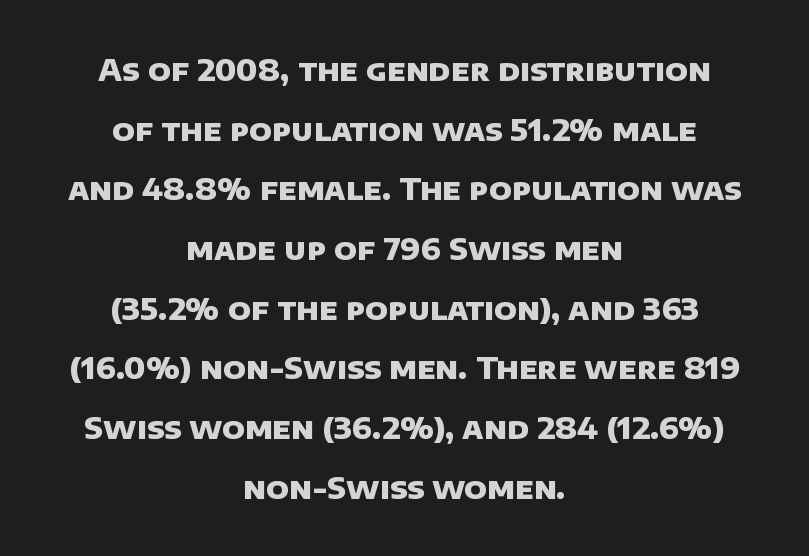
This rendering uses center alignment, leaving both contours irregular but symmetric. A sans-serif font was chosen for this passage. The space between consecutive lines is lavish. Strokes here are thick enough to call this a true bold. There is no visible air inserted between adjacent glyphs.
